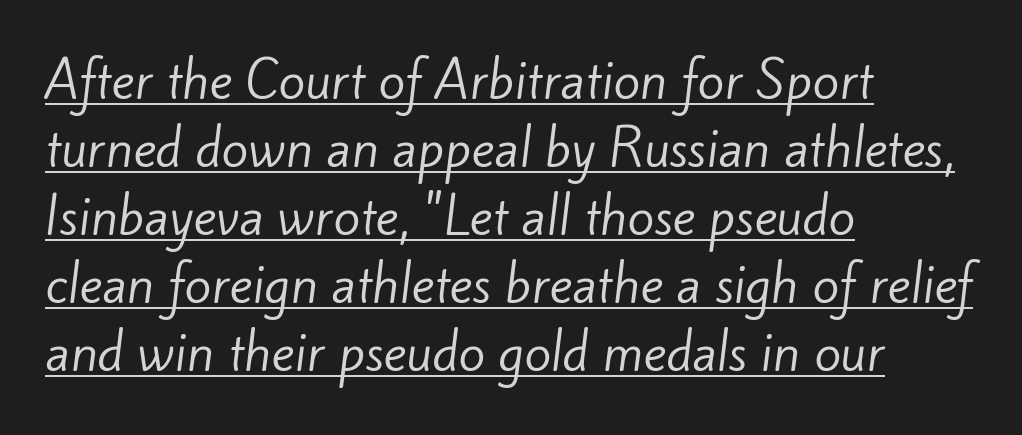
The image shows 49 px regular-weight sans-serif type; set left-aligned, normal line spacing (1.39x), normal letter spacing, underlined; low stroke contrast and a small x-height.
